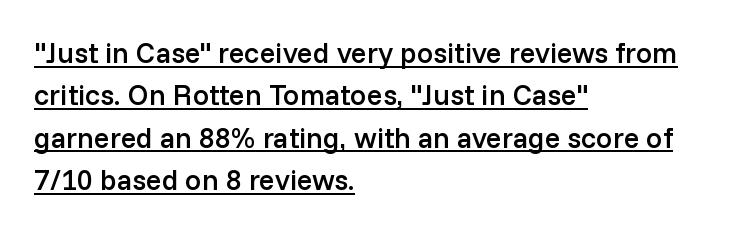
{"serif": "no", "italic": "no", "bold": "semi", "weight": "semibold", "width": "normal", "stroke_contrast": "low", "x_height": "medium", "monospaced": "no", "underline": "yes", "align": "left", "line_spacing": "normal", "line_spacing_ratio": 1.46, "letter_spacing": "normal", "letter_spacing_em": 0.0, "glyph_px": 29}
